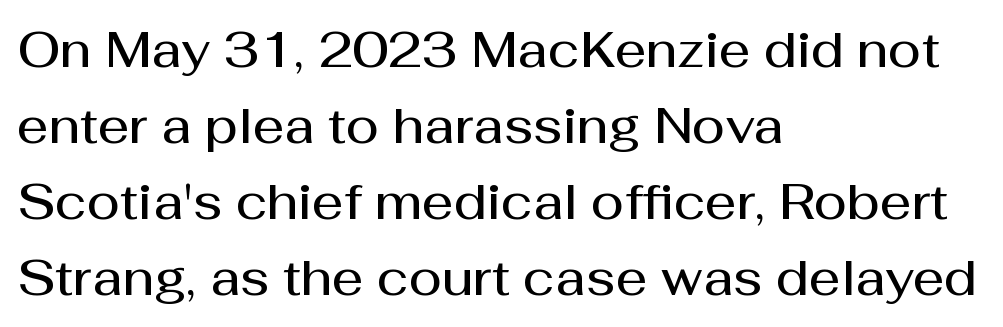
The image shows 49 px semibold sans-serif type, upright; set left-aligned, normal line spacing (1.55x), normal letter spacing, not underlined; medium stroke contrast and a medium x-height.
